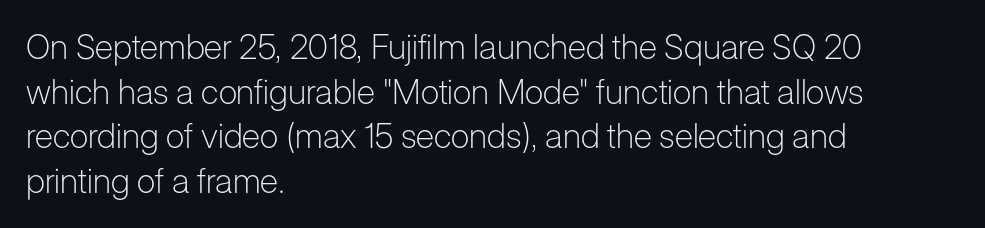
Q: Is the text bold? A: No.
Q: Is the text italic (slanted)? A: No, it is upright.
Q: Is the typeface a serif or a sans-serif typeface? A: Sans-serif.
Q: Is the text underlined? A: No.
Q: How is the paragraph aligned? A: Left-aligned.
Q: Is the spacing between letters normal or unusually wide? A: Normal.
Q: Is the spacing between lines tight, normal or loose? A: Normal.
Q: Width (condensed, normal, or wide)? A: Normal.
Q: Stroke contrast? A: Low.
Q: x-height? A: Medium.
Q: Monospaced? A: No.
